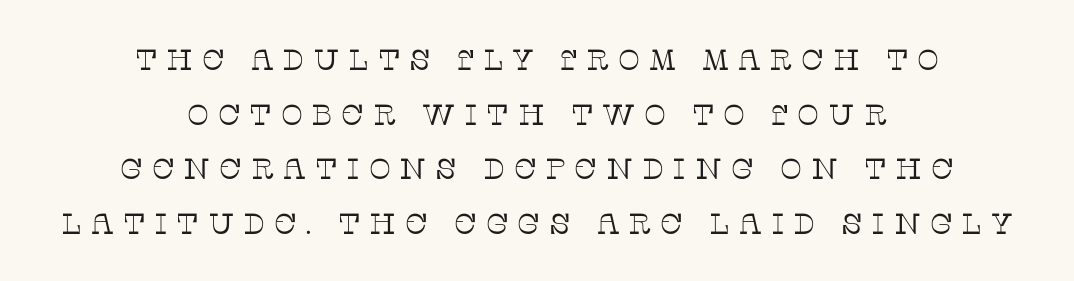
The image shows 29 px thin serif type, upright; set centered, line spacing 1.88x, unusually wide letter spacing (+0.3 em), not underlined; low stroke contrast and a large x-height.
